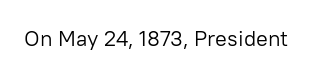
{"italic": "no", "bold": "no", "underline": "no", "letter_spacing": "normal", "letter_spacing_em": 0.0, "glyph_px": 22}
